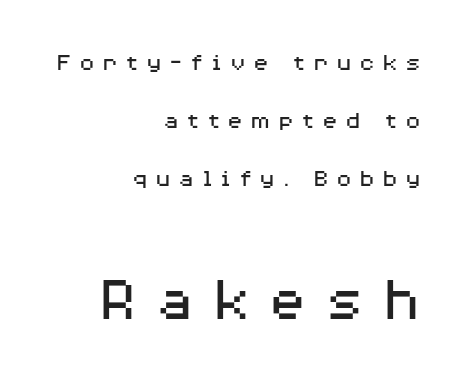
Q: Is the text bold? A: No.
Q: Is the text italic (slanted)? A: No, it is upright.
Q: Is the typeface a serif or a sans-serif typeface? A: Sans-serif.
Q: Is the text underlined? A: No.
Q: How is the paragraph aligned? A: Right-aligned.
Q: Is the spacing between letters normal or unusually wide? A: Unusually wide.
Q: Is the spacing between lines tight, normal or loose? A: Loose.
Q: Which block of text is set in a larger size, the first (top) or the second (bottom)? A: The second (bottom) one.
Q: Width (condensed, normal, or wide)? A: Wide.
Q: Stroke contrast? A: Medium.
Q: x-height? A: Medium.
Q: Monospaced? A: No.
